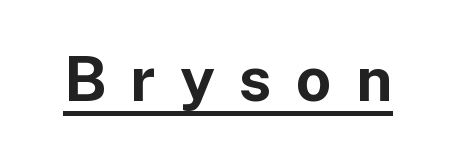
{"serif": "no", "italic": "no", "bold": "yes", "weight": "bold", "width": "normal", "stroke_contrast": "low", "x_height": "medium", "monospaced": "no", "underline": "yes", "letter_spacing": "wide", "letter_spacing_em": 0.39, "glyph_px": 62}
